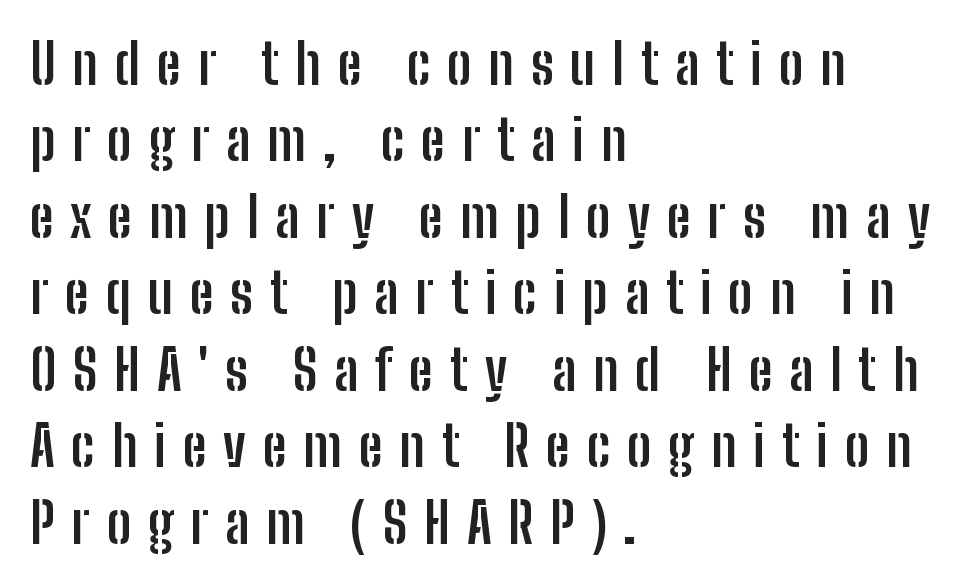
These lines carry a lot of weight — the face is fully bold. No italicization has been applied; the sample stays upright. Casual observation: everything's shoved over to the left. The letters carry no serifs — their stems end cleanly without finishing strokes.
